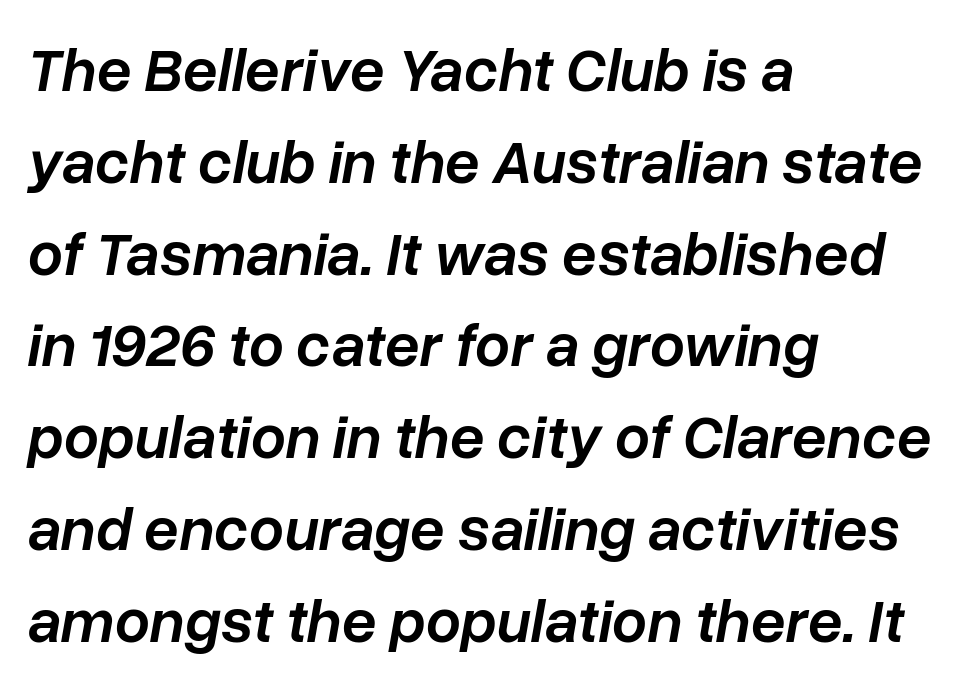
The zone under the glyphs is completely vacant. Weight check: semibold — heavier than regular, not quite bold. Is there much room between lines? A standard amount, neither cramped nor airy. This rendering leaves character spacing at its baseline value. The lines in this sample share a left origin and differ only in where they stop.
